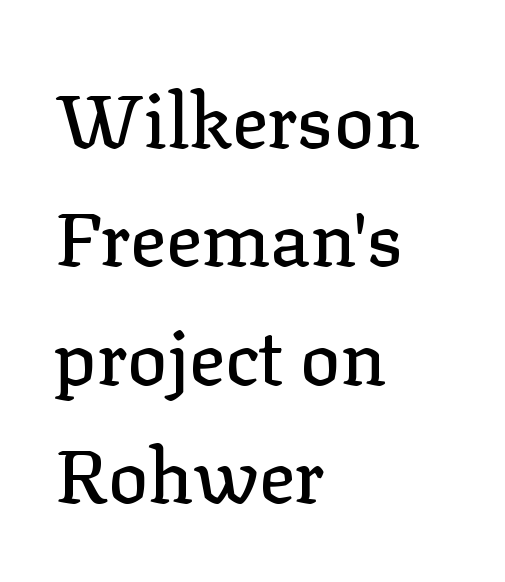
Q: Is the text italic (slanted)? A: No, it is upright.
Q: Is the typeface a serif or a sans-serif typeface? A: Serif.
Q: Is the text underlined? A: No.
Q: How is the paragraph aligned? A: Left-aligned.
Q: Is the spacing between letters normal or unusually wide? A: Normal.
Q: Is the spacing between lines tight, normal or loose? A: Normal.
Q: Width (condensed, normal, or wide)? A: Normal.
Q: Stroke contrast? A: Low.
Q: x-height? A: Medium.
Q: Monospaced? A: No.
